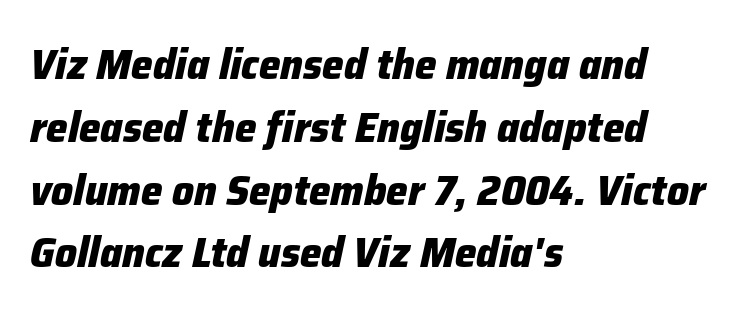
The image shows 43 px heavy type, italic (leaning right); set left-aligned, normal line spacing (1.46x), normal letter spacing, not underlined; low stroke contrast and a medium x-height.
